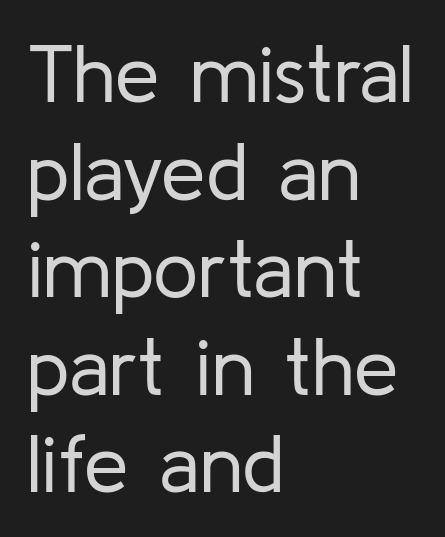
Glance below the letters and you will spot only blank space. This reads as an unemphasized weight, regular at the heaviest. No feet cap the strokes, marking this as sans-serif type. Every row of glyphs begins at an identical x-position on the left. Characters remain perfectly vertical along every line.
